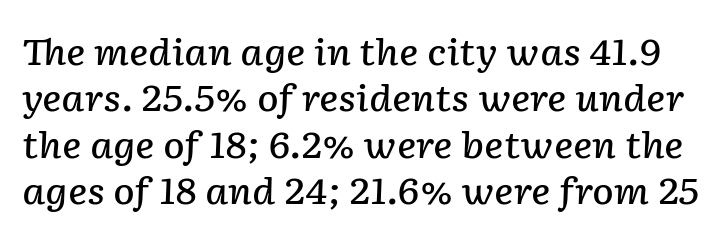
The baseline area is clear. Spacing between characters is what you'd get straight out of the box. Look at the stroke-to-counter ratio: somewhat heavy, a semibold. In terms of posture, this sample is oblique. This sample has the flowing, uneven cadence of proportional lettering.
